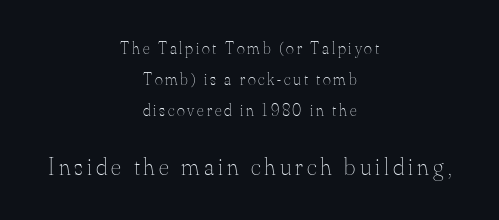
The image shows 25 px text type, upright; set centered, line spacing 1.83x, not underlined; the second (bottom) block is 1.47x larger.
